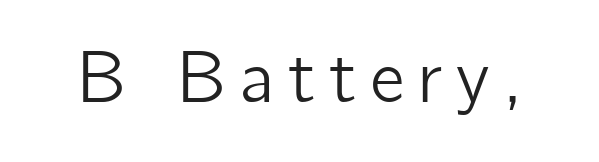
Check where the strokes stop: nothing finishes them off — pure sans. Here the designer chose a conventional face with non-uniform glyph widths. Plain, unruled lines of type. Does the lettering tilt? It doesn't — this is upright.
